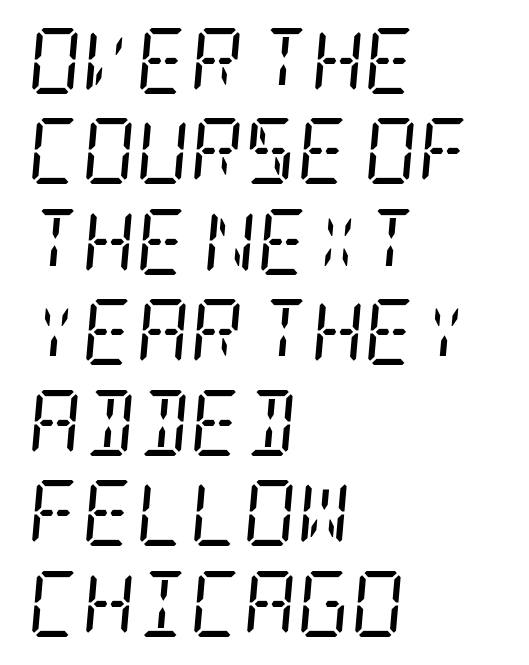
In terms of letterspacing, this is plain default setting. Regarding leading, the lines here are spaced in the standard way. Underline: absent. If you drew a line through each stem, it would be angled.
